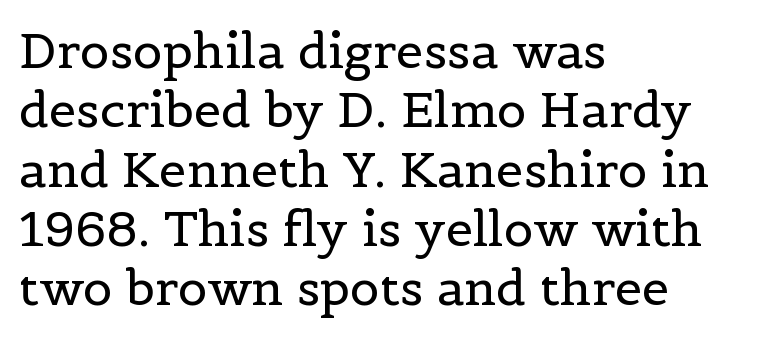
{"serif": "yes", "italic": "no", "bold": "no", "weight": "regular", "width": "normal", "x_height": "medium", "monospaced": "no", "underline": "no", "align": "left", "line_spacing_ratio": 1.21, "letter_spacing": "normal", "letter_spacing_em": 0.0, "glyph_px": 49}
